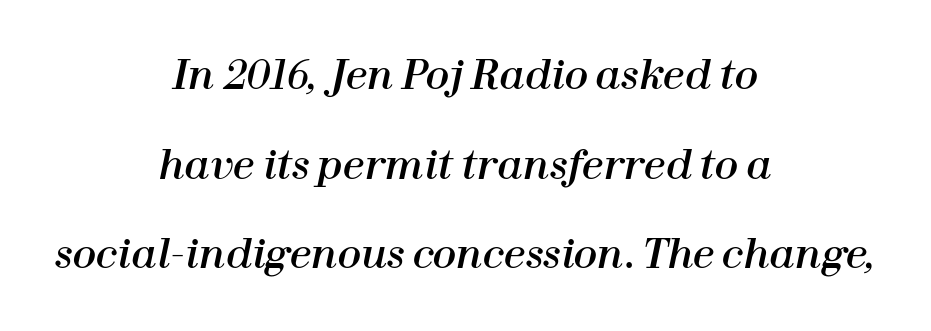
{"italic": "yes", "lean": "right", "slant_degrees": 12, "width": "normal", "stroke_contrast": "high", "x_height": "medium", "monospaced": "no", "underline": "no", "align": "center", "line_spacing": "loose", "line_spacing_ratio": 2.3, "letter_spacing": "normal", "letter_spacing_em": 0.0, "glyph_px": 39}
